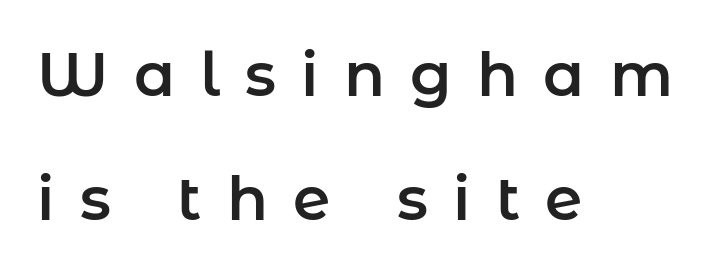
Q: Is the text italic (slanted)? A: No, it is upright.
Q: Is the typeface a serif or a sans-serif typeface? A: Sans-serif.
Q: Is the text underlined? A: No.
Q: How is the paragraph aligned? A: Left-aligned.
Q: Is the spacing between letters normal or unusually wide? A: Unusually wide.
Q: Is the spacing between lines tight, normal or loose? A: Loose.
Q: Width (condensed, normal, or wide)? A: Normal.
Q: Stroke contrast? A: Low.
Q: x-height? A: Medium.
Q: Monospaced? A: No.
